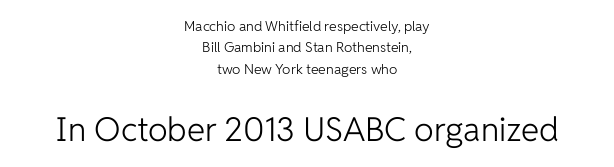
{"serif": "no", "italic": "no", "bold": "no", "weight": "light", "width": "normal", "stroke_contrast": "low", "x_height": "medium", "monospaced": "no", "underline": "no", "align": "center", "line_spacing": "normal", "line_spacing_ratio": 1.53, "letter_spacing": "normal", "letter_spacing_em": 0.0, "larger_block": "second", "size_ratio": 2.36, "glyph_px": 33}
